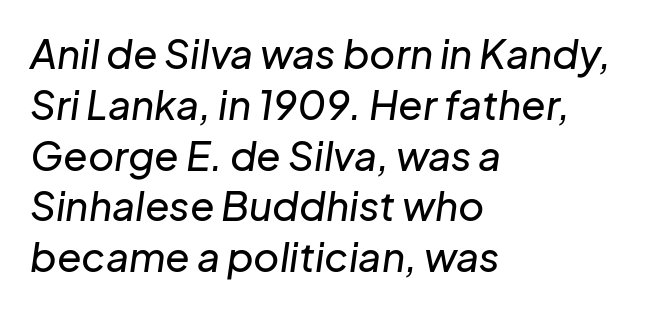
A typesetter would call this leading conventional body-copy spacing. The specimen reads as italic at a glance. Bare-footed words on every line. The passage shown is typed in a proportional face where columns would drift. The ragged edge is on the right, which tells us the setting is flush left. Honestly, the letter spacing is just normal — you wouldn't notice it.
